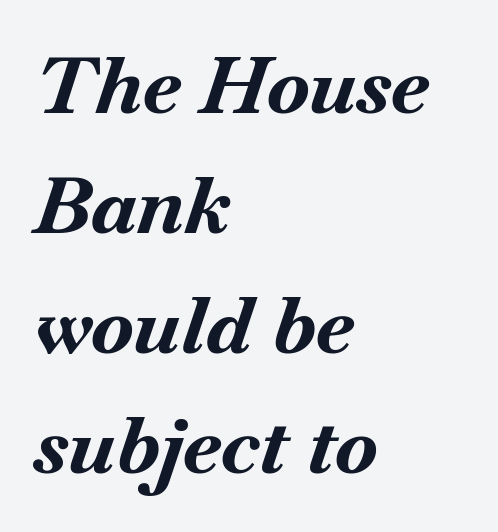
The glyphs are unaccompanied by any horizontal stroke below them. If you drew a line through each stem, it would be angled. Line spacing here is normal. The lines are quadded left. Between one letter and the next there's only the usual sliver of space. The rendering uses a bold face; every stroke is thick and dark.
